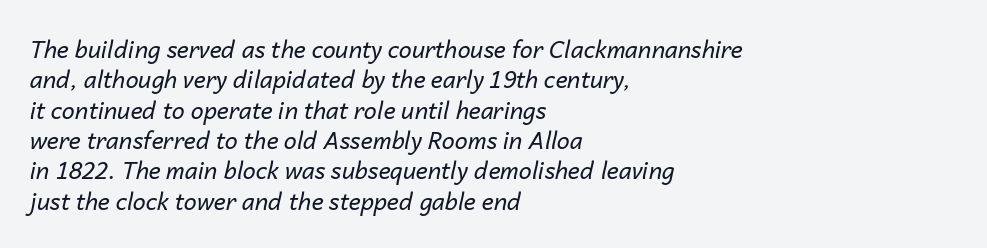
{"italic": "yes", "lean": "right", "slant_degrees": 14, "bold": "no", "underline": "no", "align": "left", "line_spacing": "normal", "line_spacing_ratio": 1.32, "letter_spacing": "normal", "letter_spacing_em": 0.0, "glyph_px": 23}
